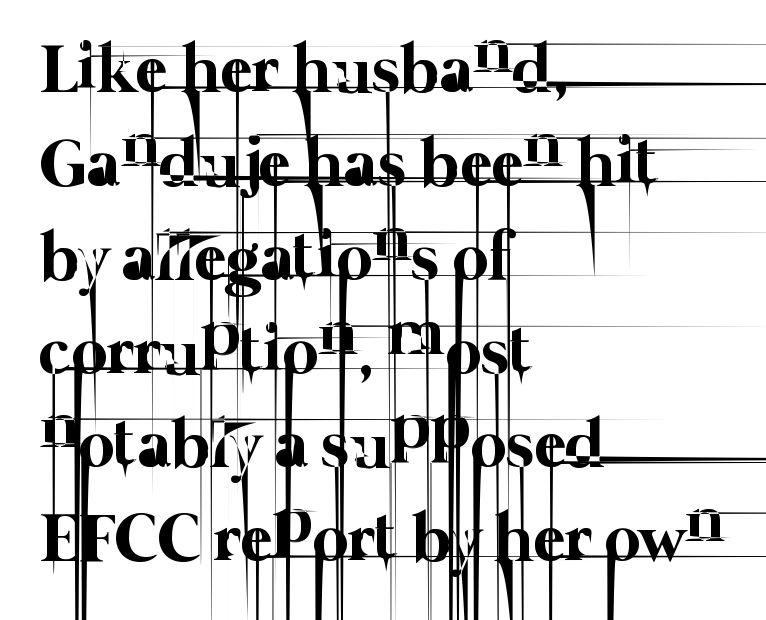
{"bold": "no", "weight": "thin", "width": "normal", "stroke_contrast": "low", "x_height": "medium", "monospaced": "no", "underline": "no", "align": "left", "line_spacing": "normal", "line_spacing_ratio": 1.36, "letter_spacing": "normal", "letter_spacing_em": 0.0, "glyph_px": 69}
